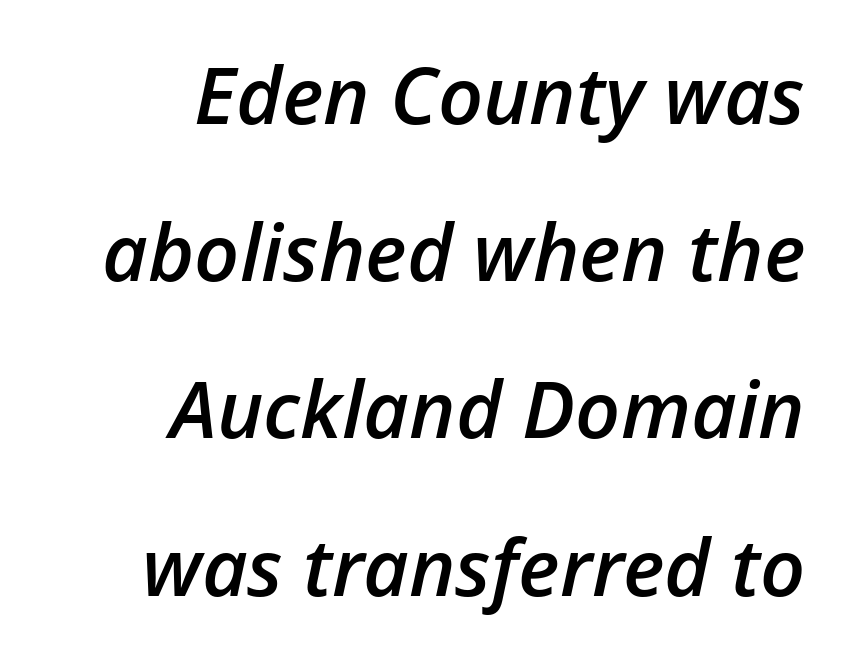
Loosely led — the rows are spread out. The rendering keeps characters at their native spacing. Descender tails drop into unmarked territory. A typesetter would call this proportional, since set widths differ per character. A student would call this right alignment; a typographer would say flush right, rag left. The rendering applies a slant to the glyphs.
